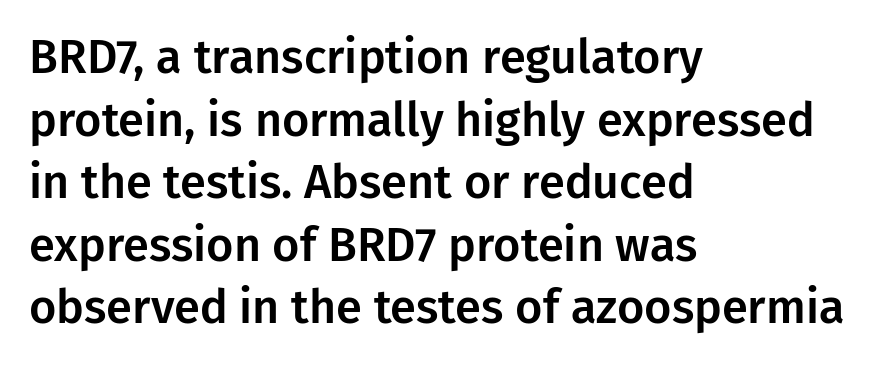
{"serif": "no", "italic": "no", "width": "normal", "stroke_contrast": "low", "x_height": "medium", "monospaced": "no", "underline": "no", "align": "left", "line_spacing": "normal", "line_spacing_ratio": 1.33, "letter_spacing": "normal", "letter_spacing_em": 0.0, "glyph_px": 47}
